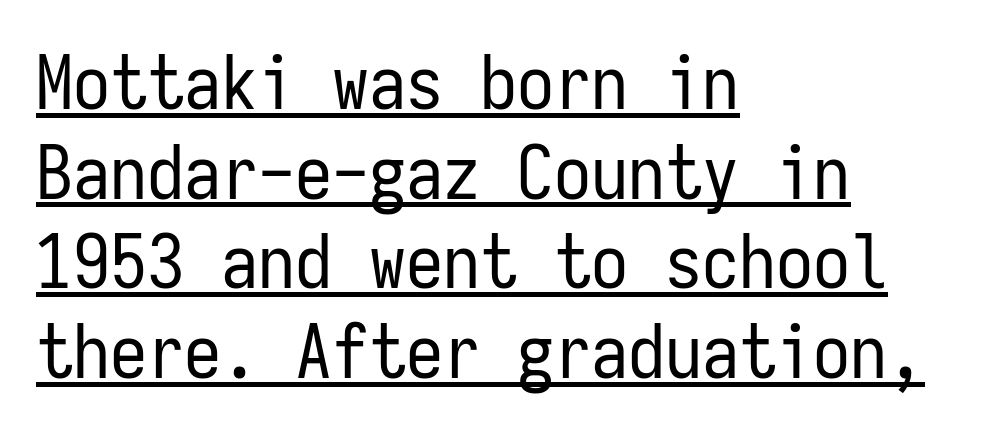
Q: Is the text bold? A: No.
Q: Is the text italic (slanted)? A: No, it is upright.
Q: Is the typeface a serif or a sans-serif typeface? A: Sans-serif.
Q: Is the text underlined? A: Yes.
Q: How is the paragraph aligned? A: Left-aligned.
Q: Is the spacing between letters normal or unusually wide? A: Normal.
Q: Width (condensed, normal, or wide)? A: Condensed.
Q: Stroke contrast? A: Low.
Q: x-height? A: Medium.
Q: Monospaced? A: Yes.
